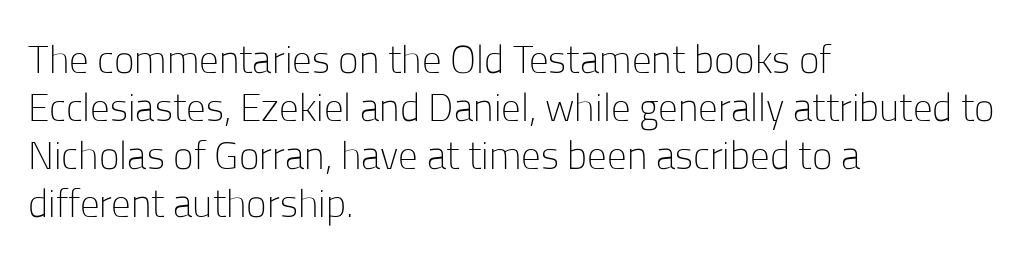
Q: Is the text bold? A: No.
Q: Is the text italic (slanted)? A: No, it is upright.
Q: Is the typeface a serif or a sans-serif typeface? A: Sans-serif.
Q: Is the text underlined? A: No.
Q: How is the paragraph aligned? A: Left-aligned.
Q: Is the spacing between letters normal or unusually wide? A: Normal.
Q: Width (condensed, normal, or wide)? A: Normal.
Q: Stroke contrast? A: Low.
Q: x-height? A: Medium.
Q: Monospaced? A: No.
